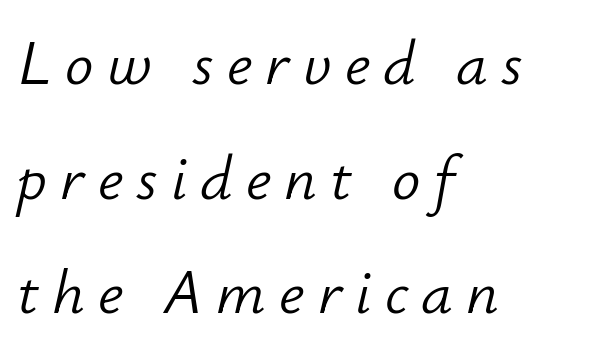
The image shows 63 px light type, italic (leaning right); set left-aligned, line spacing 1.82x, unusually wide letter spacing (+0.21 em), not underlined; low stroke contrast and a small x-height.
